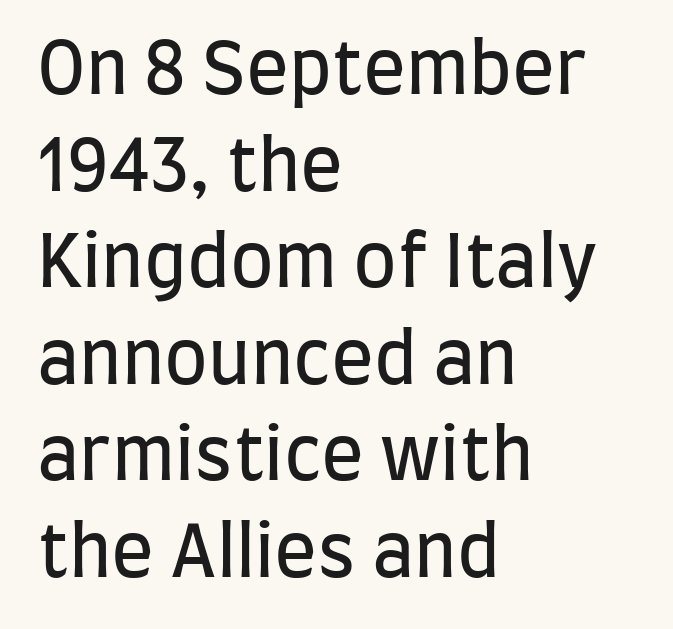
{"serif": "no", "italic": "no", "bold": "no", "weight": "regular", "width": "condensed", "stroke_contrast": "low", "x_height": "large", "monospaced": "no", "underline": "no", "align": "left", "line_spacing": "normal", "line_spacing_ratio": 1.36, "letter_spacing": "normal", "letter_spacing_em": 0.0, "glyph_px": 71}
